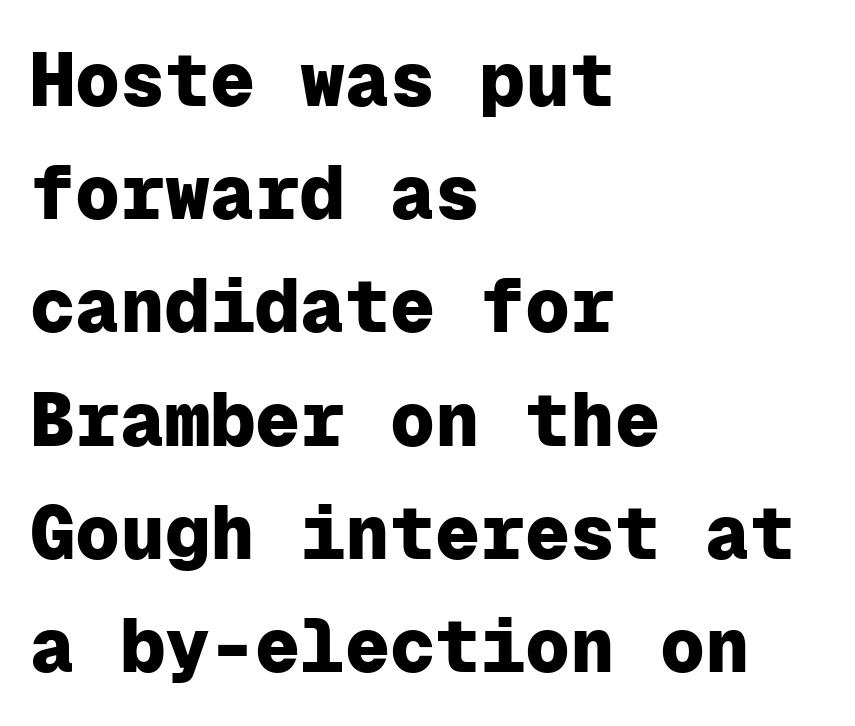
Reading down the column, the eye jumps a familiar distance to each next line. Letterform terminals end flat and unadorned throughout the passage. Underlining? Definitely not there. Alignment: flush left. Strokes here are thick enough to call this a true bold. Here the designer chose a console-style face with uniform glyph widths.
